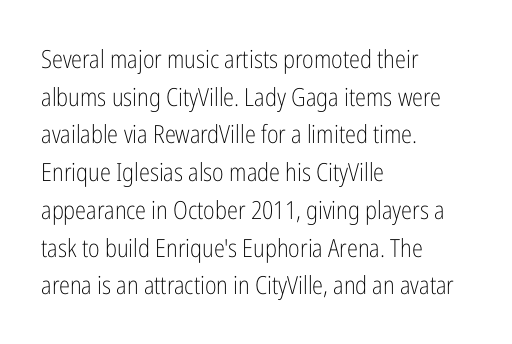
The image shows 25 px text type, upright; set left-aligned, normal line spacing (1.51x), normal letter spacing, not underlined.
